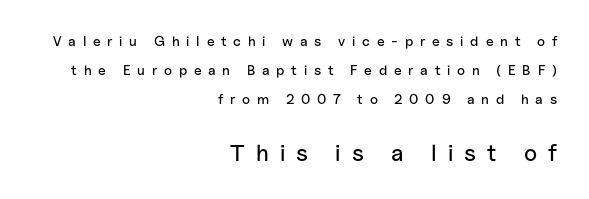
The image shows 23 px text type, upright; set right-aligned, loose line spacing (2.08x), unusually wide letter spacing (+0.48 em), not underlined; the second (bottom) block is 1.64x larger.
